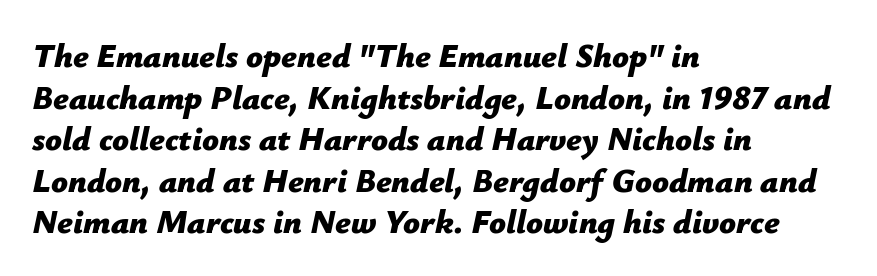
{"italic": "yes", "lean": "right", "slant_degrees": 12, "bold": "yes", "weight": "bold", "width": "normal", "stroke_contrast": "low", "x_height": "medium", "monospaced": "no", "underline": "no", "align": "left", "line_spacing": "normal", "line_spacing_ratio": 1.26, "letter_spacing": "normal", "letter_spacing_em": 0.0, "glyph_px": 33}
